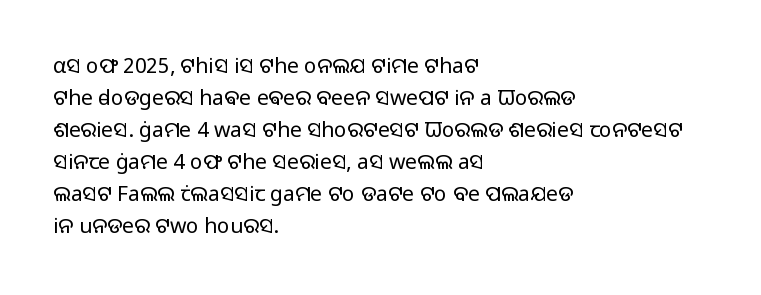
Q: Is the text bold? A: No.
Q: Is the text italic (slanted)? A: No, it is upright.
Q: Is the text underlined? A: No.
Q: How is the paragraph aligned? A: Left-aligned.
Q: Is the spacing between letters normal or unusually wide? A: Normal.
Q: Is the spacing between lines tight, normal or loose? A: Normal.
